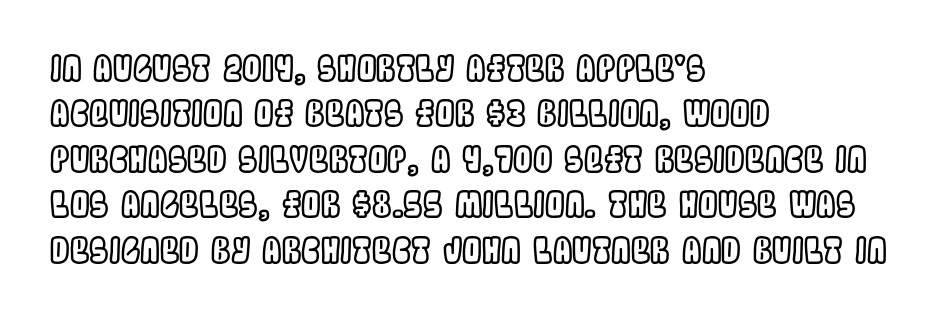
The image shows 35 px condensed type, upright; set left-aligned, normal line spacing (1.3x), normal letter spacing, not underlined; a large x-height.
